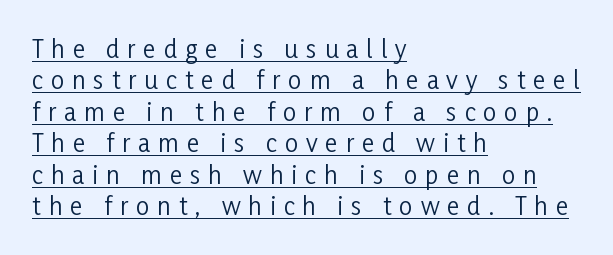
Posture: straight, roman, zero tilt. Letter spacing: wide. Stroke thickness stays within the range of a standard reading face or lighter. The glyphs are accompanied by a horizontal stroke just below them. Does the leading feel generous? No, just average.
